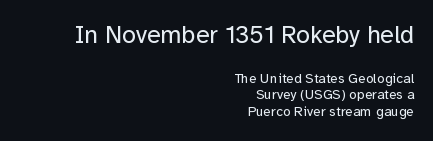
Characters remain perfectly vertical along every line. These lines keep a tight, regular rhythm from letter to letter. Visually, the top section dominates because its glyphs are scaled up. Honestly, there is no underline to notice here at all. Which margin do the lines hug? The right one — the left edge is uneven. Weight: in the light-to-regular range.
